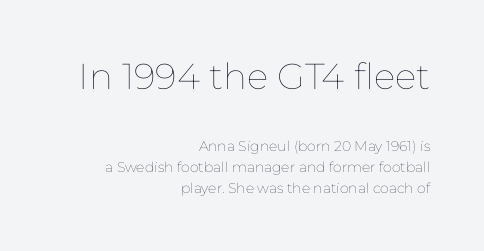
{"italic": "no", "bold": "no", "weight": "thin", "width": "normal", "stroke_contrast": "low", "x_height": "medium", "monospaced": "no", "underline": "no", "align": "right", "line_spacing": "normal", "line_spacing_ratio": 1.5, "letter_spacing": "normal", "letter_spacing_em": 0.0, "larger_block": "first", "size_ratio": 2.57, "glyph_px": 36}
